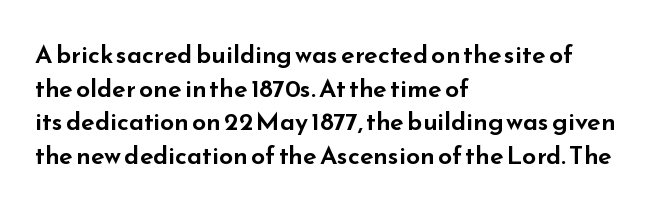
The image shows 25 px text type, upright; set left-aligned, normal line spacing (1.35x), normal letter spacing, not underlined.
